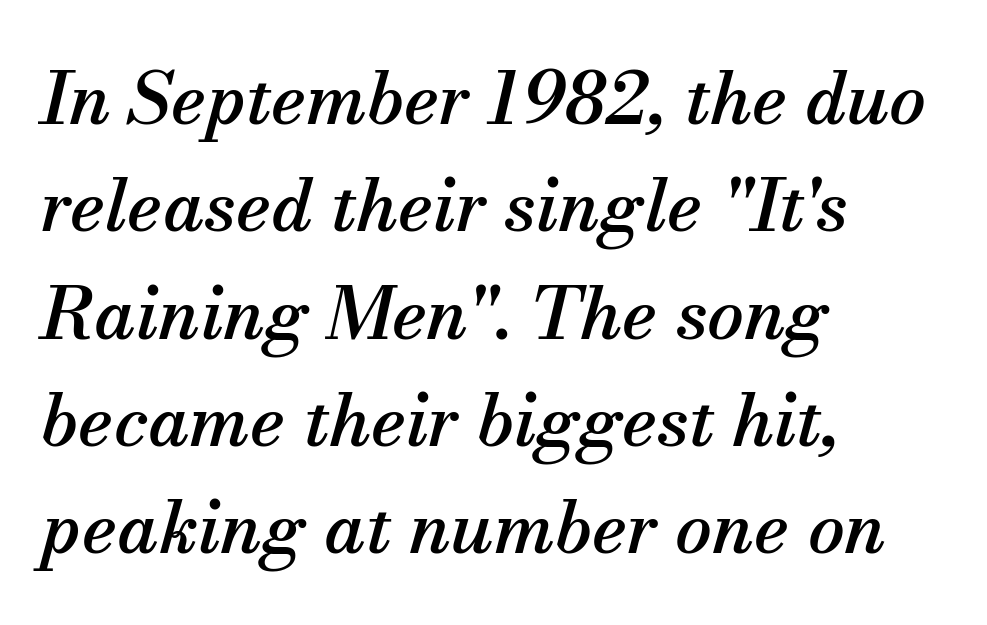
The image shows 73 px serif type, italic (leaning right); set left-aligned, normal line spacing (1.47x), normal letter spacing, not underlined; medium stroke contrast and a small x-height.
